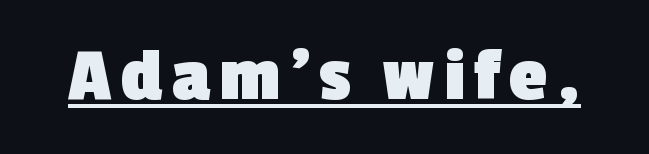
The image shows 77 px heavy sans-serif type; set underlined; a medium x-height.
